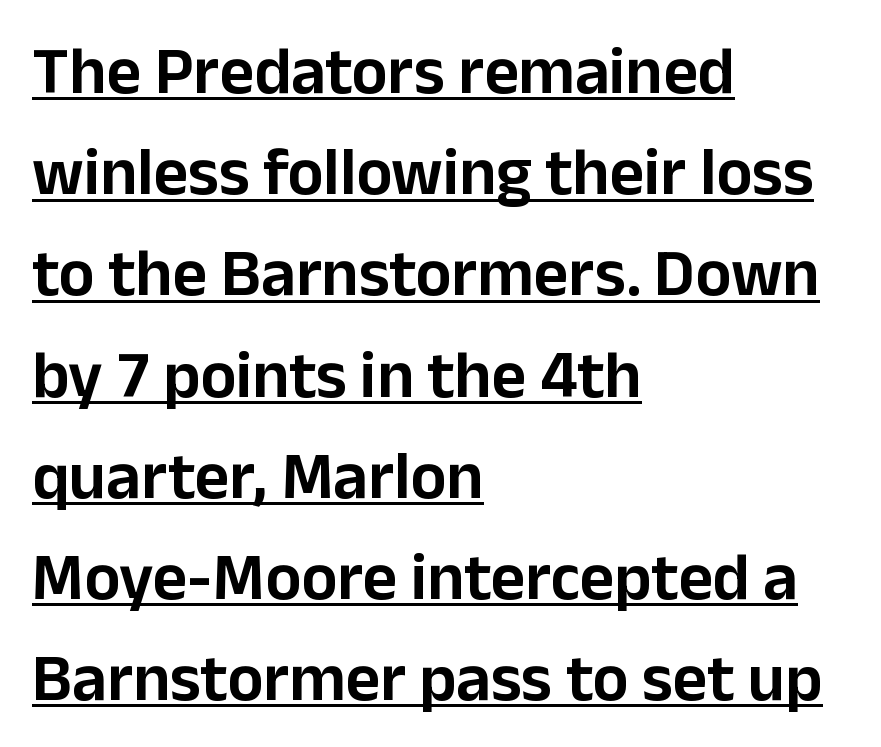
A student would call this left alignment; a typographer would say flush left, rag right. The face used here is proportionally spaced, like ordinary book or web type. This sample uses an upright cut, with every glyph sitting square on the baseline. Notice how a bar underscores the lettering throughout. Stroke terminals: plain, sans-serif. Nobody touched the tracking dial on this one.
